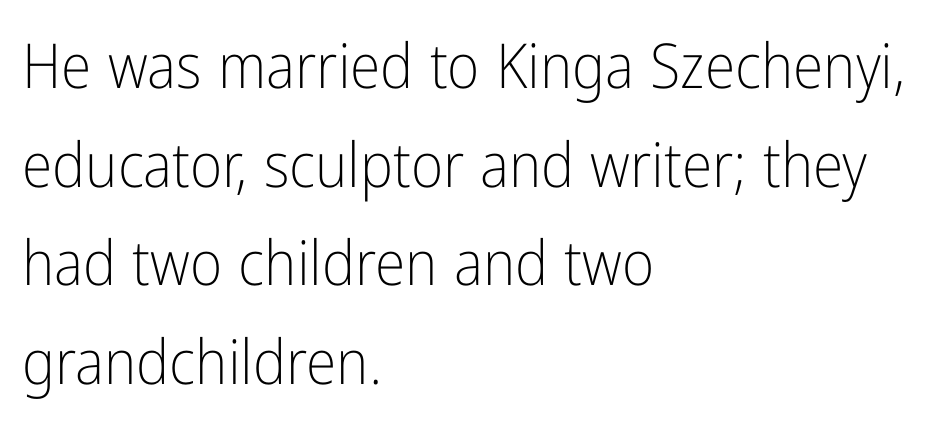
{"serif": "no", "italic": "no", "bold": "no", "weight": "light", "width": "condensed", "stroke_contrast": "low", "x_height": "medium", "monospaced": "no", "underline": "no", "align": "left", "line_spacing": "normal", "line_spacing_ratio": 1.59, "letter_spacing": "normal", "letter_spacing_em": 0.0, "glyph_px": 62}
